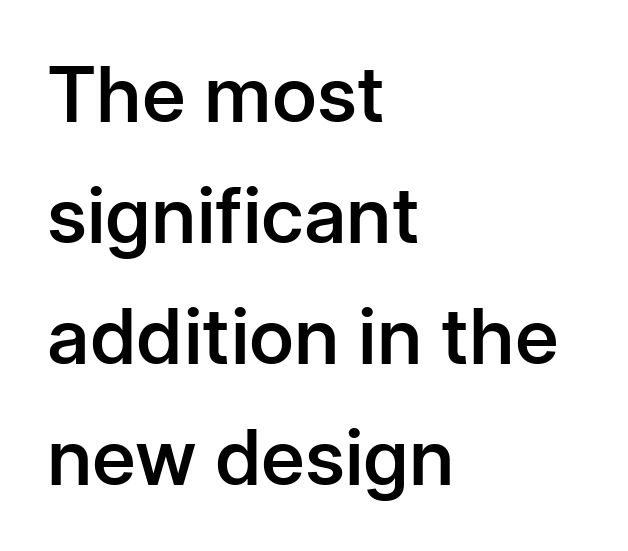
The image shows 77 px semibold sans-serif type, upright; set left-aligned, normal line spacing (1.57x), normal letter spacing, not underlined; low stroke contrast and a medium x-height.
